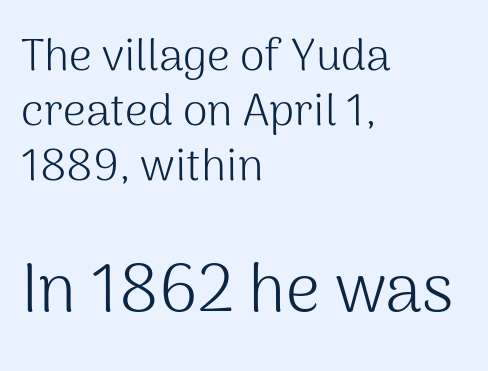
{"serif": "no", "italic": "no", "bold": "no", "weight": "light", "width": "normal", "stroke_contrast": "medium", "x_height": "medium", "monospaced": "no", "underline": "no", "align": "left", "line_spacing_ratio": 1.22, "letter_spacing": "normal", "letter_spacing_em": 0.0, "larger_block": "second", "size_ratio": 1.49, "glyph_px": 67}
